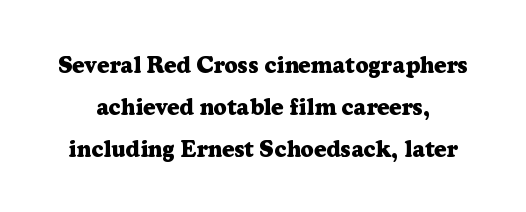
The specimen reads as upright at a glance. Stroke thickness is high; the sample reads as a true bold. Standard letterfit; no display-style spreading of the glyphs. Bare-footed words on every line.
